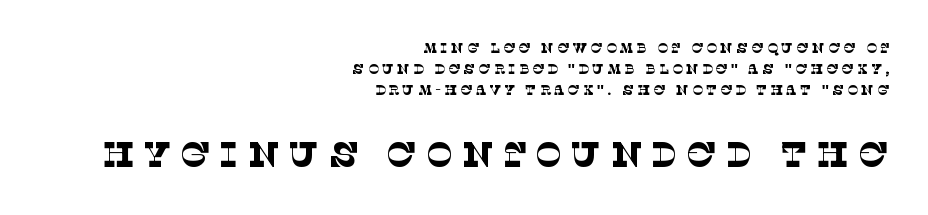
{"serif": "yes", "bold": "no", "weight": "thin", "width": "normal", "stroke_contrast": "low", "x_height": "large", "monospaced": "no", "underline": "no", "align": "right", "line_spacing": "normal", "line_spacing_ratio": 1.51, "letter_spacing": "wide", "letter_spacing_em": 0.23, "larger_block": "second", "size_ratio": 2.57, "glyph_px": 36}
